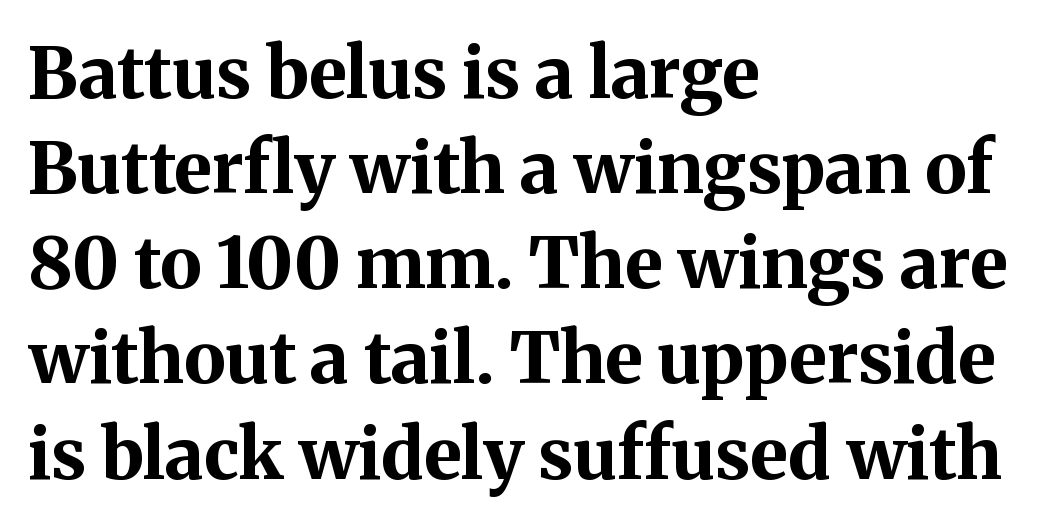
The image shows 71 px bold serif type, upright; set left-aligned, normal line spacing (1.34x), normal letter spacing, not underlined; medium stroke contrast and a medium x-height.
